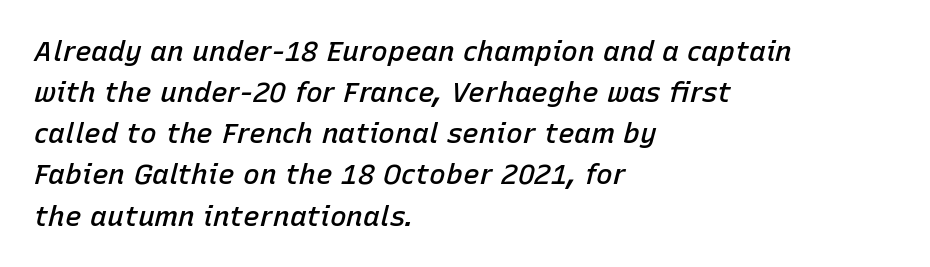
{"italic": "yes", "lean": "right", "slant_degrees": 15, "bold": "semi", "weight": "semibold", "width": "normal", "stroke_contrast": "low", "x_height": "medium", "monospaced": "no", "underline": "no", "align": "left", "line_spacing": "normal", "line_spacing_ratio": 1.47, "letter_spacing": "normal", "letter_spacing_em": 0.0, "glyph_px": 28}
